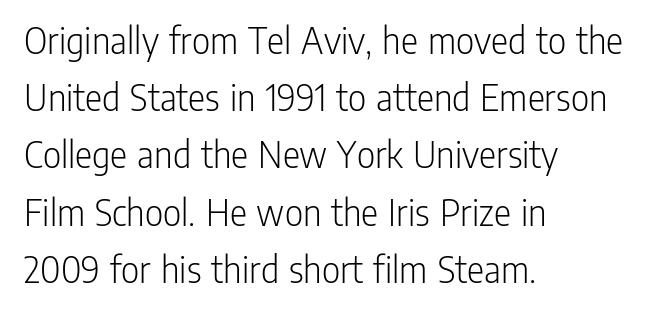
{"serif": "no", "italic": "no", "bold": "no", "weight": "light", "width": "condensed", "stroke_contrast": "low", "x_height": "medium", "monospaced": "no", "underline": "no", "align": "left", "line_spacing": "normal", "line_spacing_ratio": 1.43, "letter_spacing": "normal", "letter_spacing_em": 0.0, "glyph_px": 40}
